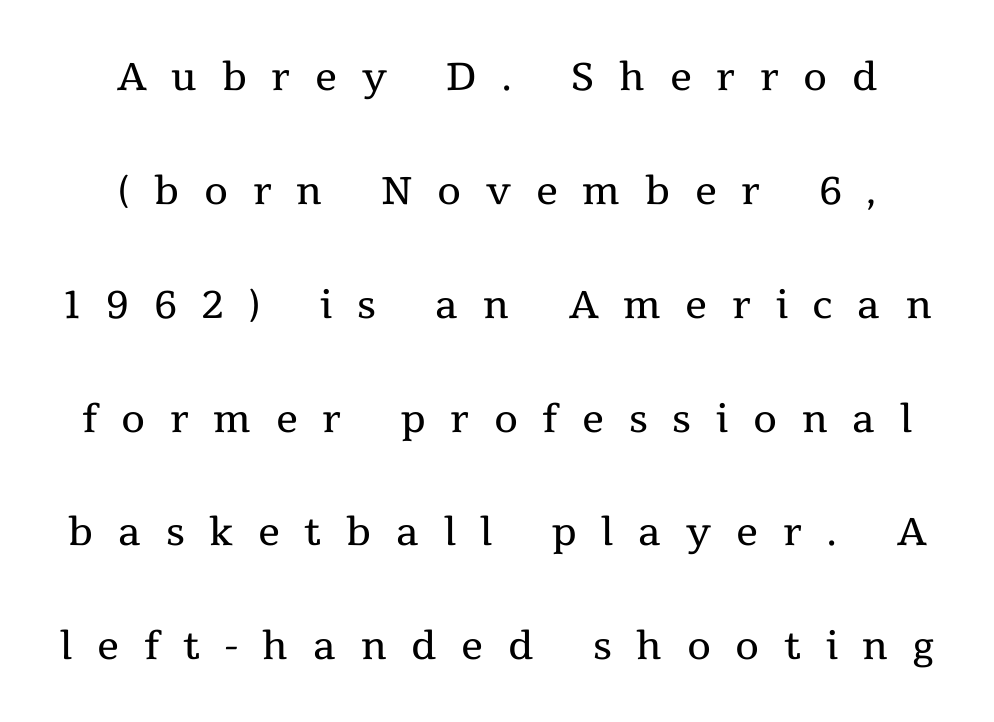
The image shows 55 px regular-weight serif type, upright; set centered, loose line spacing (2.07x), unusually wide letter spacing (+0.45 em), not underlined; a medium x-height.
